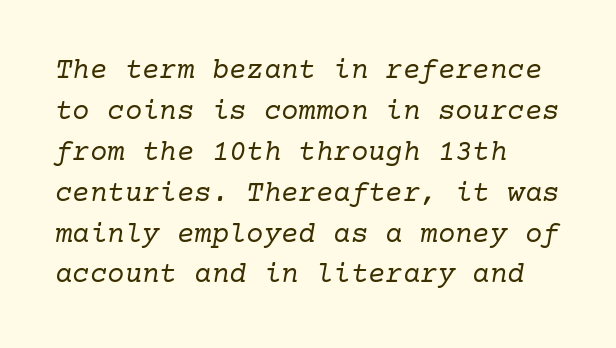
Italic? Definitely — the glyphs are oblique. The typeface has the unassuming heft of standard copy or less. The setting favours the left margin, as ordinary paragraphs usually do. Honestly, the row spacing looks completely unremarkable. This sample uses a serif face.
